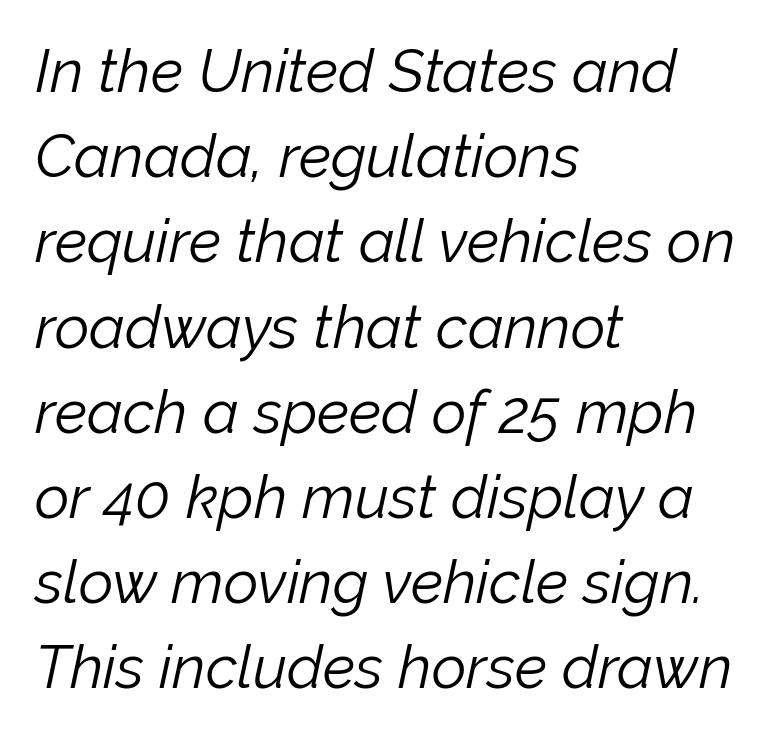
Think standard paragraph weight, or any step lighter than that. Looks like regular typesetting: each glyph gets only the width it needs. Casual observation: everything's shoved over to the left. Regular leading.
